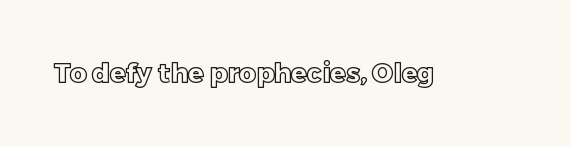
Is there any slant? The stems are plumb. Descenders are the only things crossing below the line. The line texture is even and compact thanks to regular tracking.
